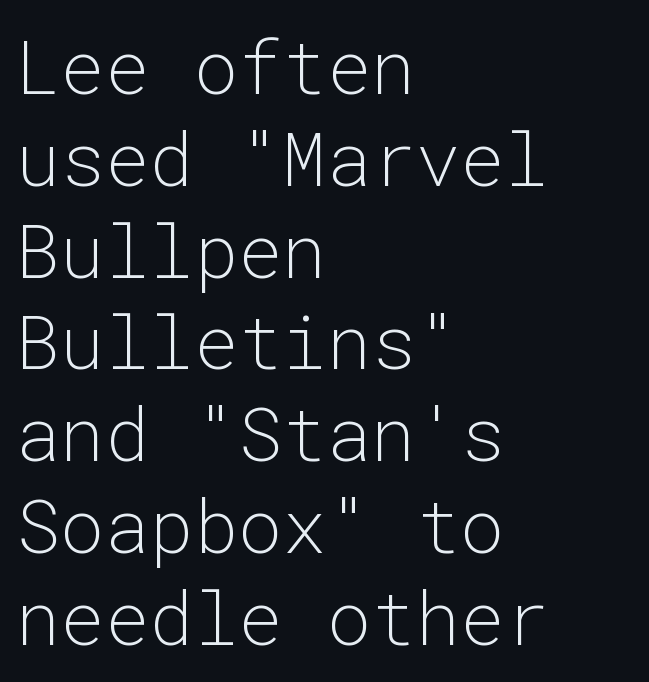
Q: Is the text bold? A: No.
Q: Is the text italic (slanted)? A: No, it is upright.
Q: Is the typeface a serif or a sans-serif typeface? A: Sans-serif.
Q: Is the text underlined? A: No.
Q: How is the paragraph aligned? A: Left-aligned.
Q: Is the spacing between letters normal or unusually wide? A: Normal.
Q: Width (condensed, normal, or wide)? A: Normal.
Q: Stroke contrast? A: Low.
Q: x-height? A: Medium.
Q: Monospaced? A: Yes.
